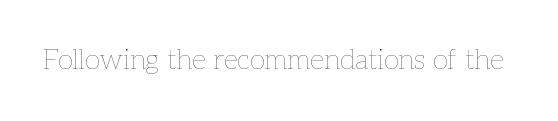
The font sits on the lighter half of the weight spectrum, regular included. The letters sit at their default tracking, neither squeezed nor spread. Think of a printed novel: that variable character pitch is what you see here. The string is rendered with underlining switched off.
